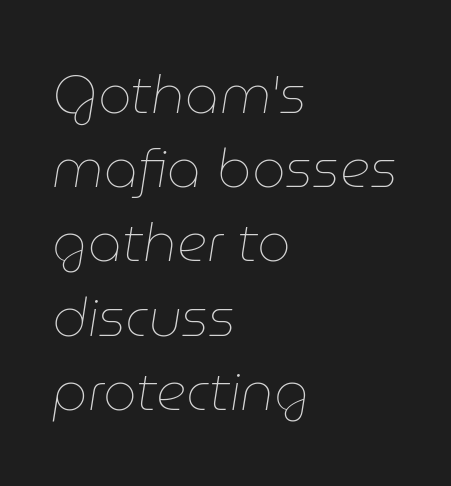
{"italic": "yes", "lean": "right", "slant_degrees": 9, "bold": "no", "weight": "thin", "width": "normal", "stroke_contrast": "low", "x_height": "medium", "monospaced": "no", "underline": "no", "align": "left", "line_spacing": "normal", "line_spacing_ratio": 1.4, "letter_spacing": "normal", "letter_spacing_em": 0.0, "glyph_px": 53}
